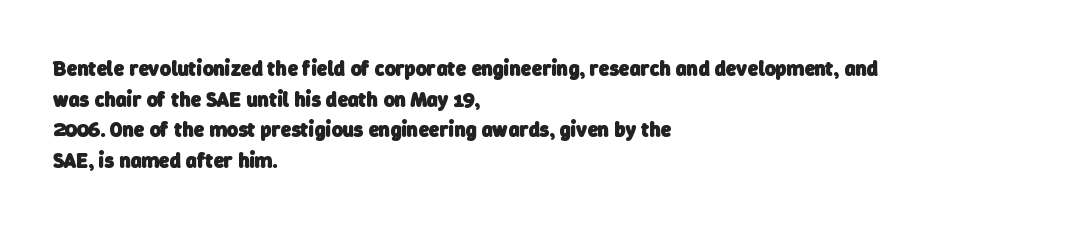
The image shows 21 px bold type; set left-aligned, normal line spacing (1.46x), normal letter spacing, not underlined.
